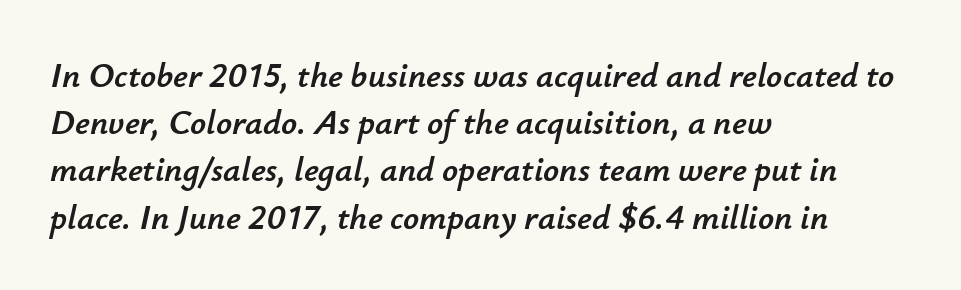
Q: Is the text italic (slanted)? A: Yes, it leans right by about 12 degrees.
Q: Is the text underlined? A: No.
Q: How is the paragraph aligned? A: Left-aligned.
Q: Is the spacing between letters normal or unusually wide? A: Normal.
Q: Is the spacing between lines tight, normal or loose? A: Normal.
Q: Width (condensed, normal, or wide)? A: Normal.
Q: Stroke contrast? A: Low.
Q: x-height? A: Small.
Q: Monospaced? A: No.
